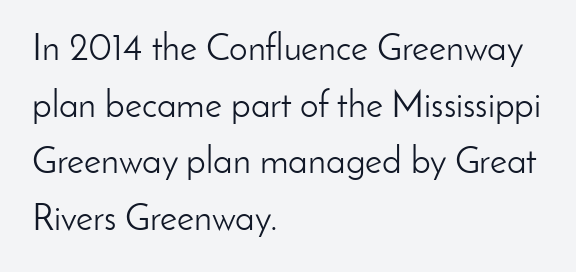
Compared with typical paragraphs, the rows here are spaced about the same. This is roman type, the default non-slanted kind. Is the stroke heavy? The answer is a plain regular-or-lighter. Examine the stroke ends and you'll find no serifs. Here the designer chose a conventional face with non-uniform glyph widths. Observe the ordinary spacing: letters are neighbours, not strangers.
